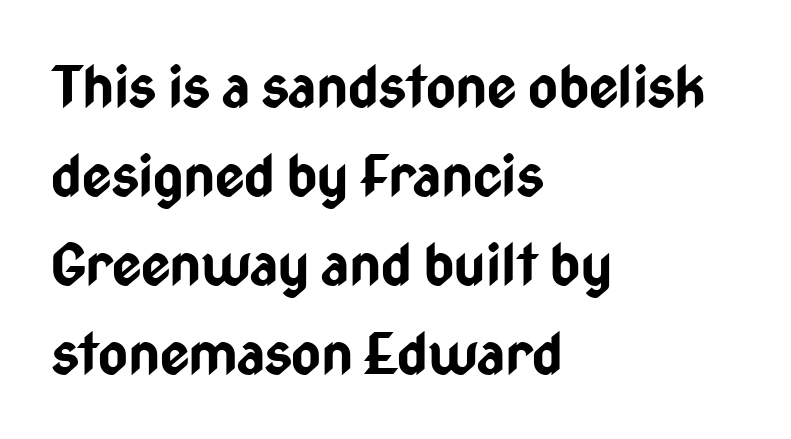
Every character sits straight up, as roman type does. The type is set solid horizontally, with unmodified tracking. The glyphs in this specimen are sans serif. The passage shown is not underscored anywhere. This block has exactly the height ordinary leading produces.
